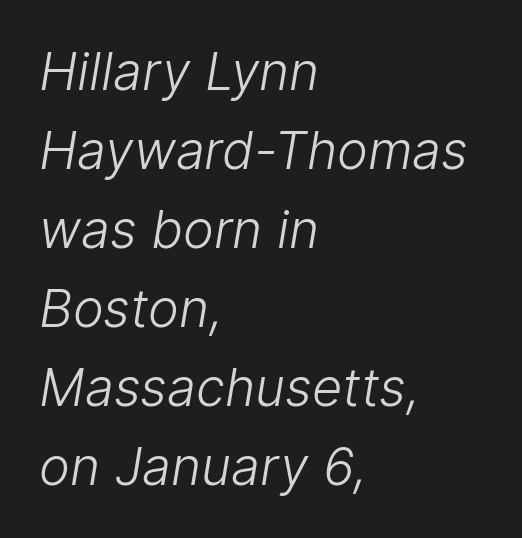
Q: Is the text bold? A: No.
Q: Is the typeface a serif or a sans-serif typeface? A: Sans-serif.
Q: Is the text underlined? A: No.
Q: How is the paragraph aligned? A: Left-aligned.
Q: Is the spacing between letters normal or unusually wide? A: Normal.
Q: Is the spacing between lines tight, normal or loose? A: Normal.
Q: Width (condensed, normal, or wide)? A: Normal.
Q: Stroke contrast? A: Low.
Q: x-height? A: Medium.
Q: Monospaced? A: No.
